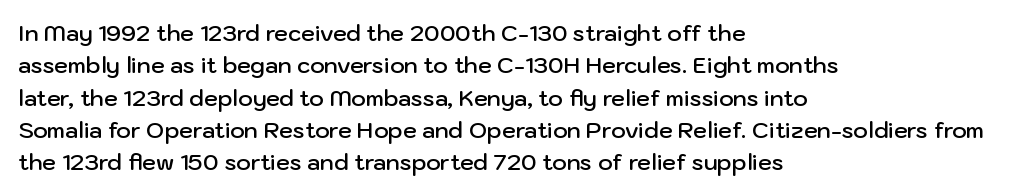
One glance says typical: line gaps are just what's usual. Type without underlining. The passage is arranged the way most books set body copy — flush left. The passage shown has conventional tracking throughout.
